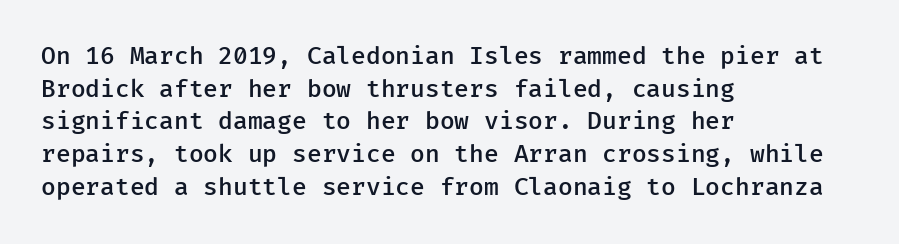
The image shows 24 px text type, upright; set left-aligned, normal line spacing (1.36x), normal letter spacing, not underlined.
